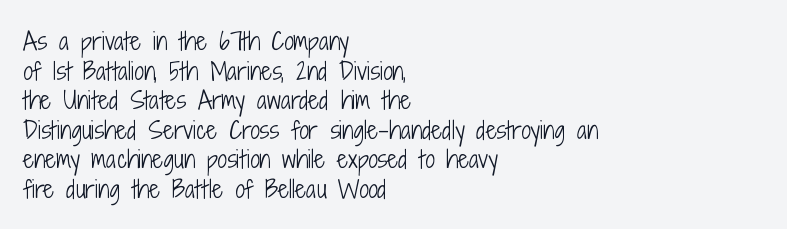
Words appear dense and cohesive because spacing is normal. Stem width sits at or under what a default text font uses. Honestly, there is no underline to notice here at all. The lettering stays uniformly vertical, giving the passage a roman look.
